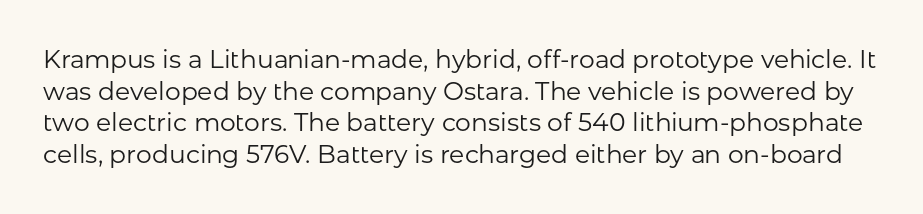
Q: Is the text bold? A: No.
Q: Is the text italic (slanted)? A: No, it is upright.
Q: Is the text underlined? A: No.
Q: Is the spacing between letters normal or unusually wide? A: Normal.
Q: Is the spacing between lines tight, normal or loose? A: Normal.
